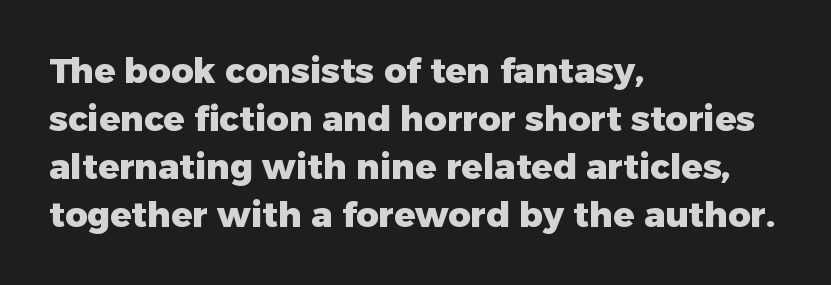
Classification — sans serif. The typesetting leans heavy: a genuine bold. The letters stand straight up with perfectly vertical stems. The specimen omits any rule beneath the text block's lines. Is the block centered? No — it sits flush against the left margin. Is there much room between lines? A standard amount, neither cramped nor airy.
